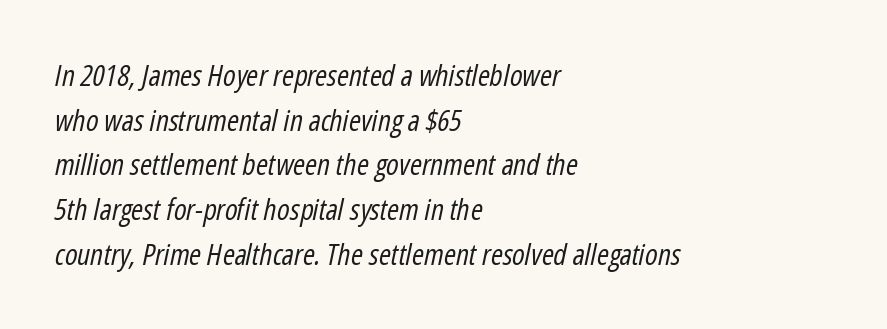
Q: Is the text bold? A: No.
Q: Is the text italic (slanted)? A: Yes, it leans right by about 12 degrees.
Q: Is the text underlined? A: No.
Q: How is the paragraph aligned? A: Left-aligned.
Q: Is the spacing between letters normal or unusually wide? A: Normal.
Q: Is the spacing between lines tight, normal or loose? A: Normal.
Q: Width (condensed, normal, or wide)? A: Condensed.
Q: Stroke contrast? A: Low.
Q: x-height? A: Medium.
Q: Monospaced? A: No.
